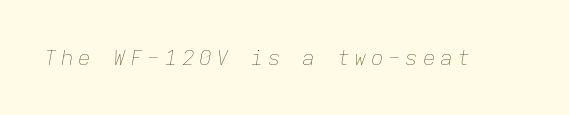
The image shows 21 px text type, italic (leaning right); set unusually wide letter spacing (+0.22 em), not underlined.
